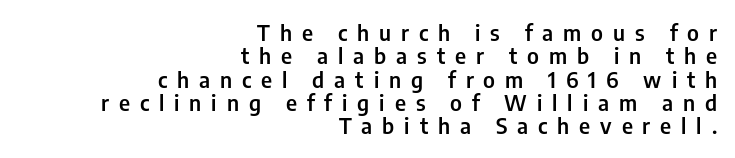
There is plenty of visible air inserted between adjacent glyphs. Posture: vertical. Typeset ragged left — the right edge is the straight one. Check under the words: just untouched page. Successive baselines arrive quickly, one right under another. A bit beefed up — I'd call it semibold rather than bold.
